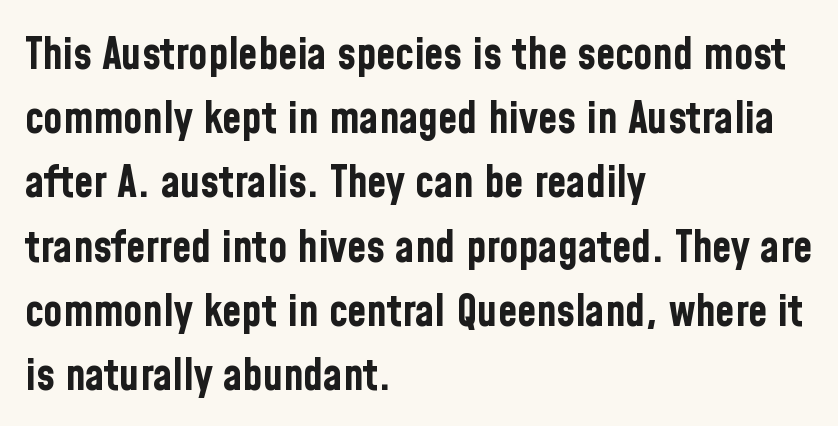
{"serif": "no", "italic": "no", "bold": "yes", "weight": "bold", "width": "condensed", "stroke_contrast": "low", "x_height": "medium", "monospaced": "no", "underline": "no", "align": "left", "line_spacing": "normal", "line_spacing_ratio": 1.46, "letter_spacing": "normal", "letter_spacing_em": 0.0, "glyph_px": 44}
